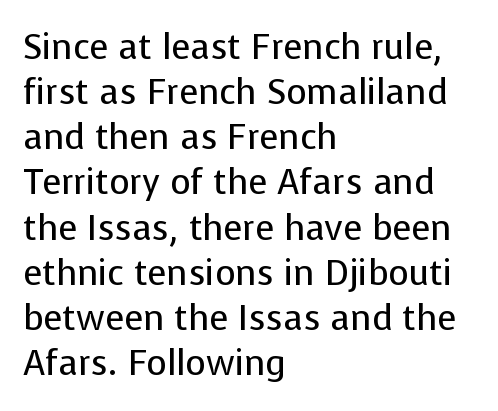
The foot of each line stays bare and open. Note the varied advance widths — an 'i' is clearly narrower than an 'm'. No chunkiness to these letters — they're not bold. Compared with typical paragraphs, the rows here are spaced about the same. Nothing sits at the stroke ends, so this counts as sans-serif.
